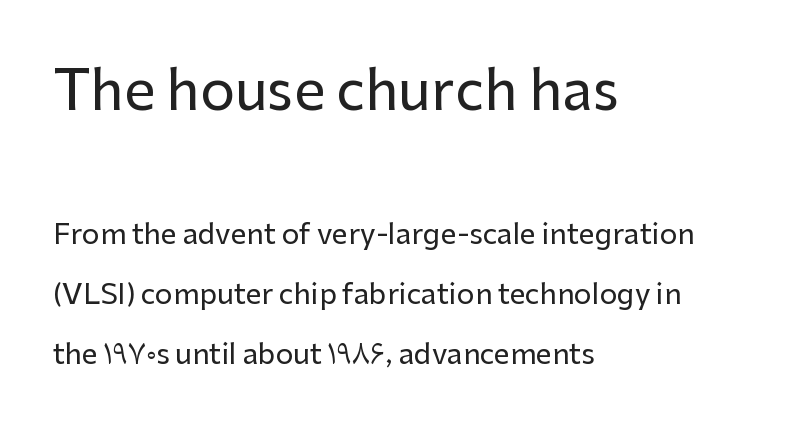
Q: Is the text italic (slanted)? A: No, it is upright.
Q: Is the typeface a serif or a sans-serif typeface? A: Sans-serif.
Q: Is the text underlined? A: No.
Q: How is the paragraph aligned? A: Left-aligned.
Q: Is the spacing between letters normal or unusually wide? A: Normal.
Q: Is the spacing between lines tight, normal or loose? A: Loose.
Q: Which block of text is set in a larger size, the first (top) or the second (bottom)? A: The first (top) one.
Q: Width (condensed, normal, or wide)? A: Normal.
Q: Stroke contrast? A: Low.
Q: x-height? A: Medium.
Q: Monospaced? A: No.
